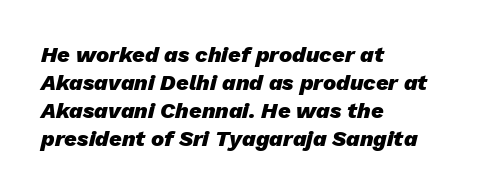
{"italic": "yes", "lean": "right", "slant_degrees": 13, "bold": "yes", "underline": "no", "align": "left", "line_spacing": "normal", "line_spacing_ratio": 1.27, "letter_spacing": "normal", "letter_spacing_em": 0.0, "glyph_px": 22}
